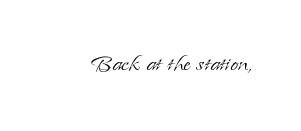
No extra ink here — the face is not bold. Looks like regular typesetting: each glyph gets only the width it needs. Each row of text sits above clean, open space. No extra tracking has been applied to these lines. Font category for this specimen: serif.
